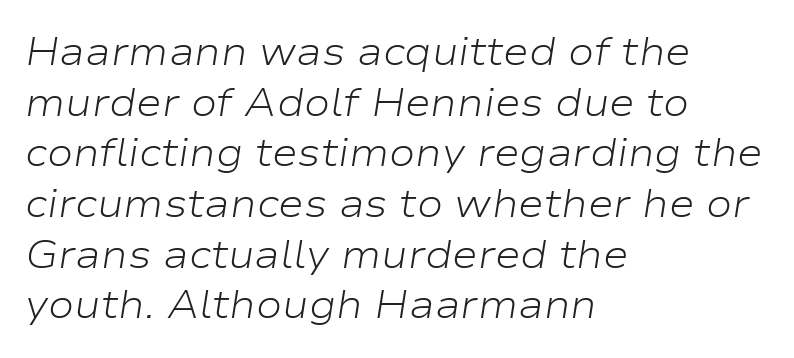
{"italic": "yes", "lean": "right", "slant_degrees": 9, "bold": "no", "weight": "light", "width": "wide", "stroke_contrast": "low", "x_height": "medium", "monospaced": "no", "underline": "no", "align": "left", "line_spacing": "normal", "line_spacing_ratio": 1.3, "letter_spacing": "normal", "letter_spacing_em": 0.0, "glyph_px": 39}
